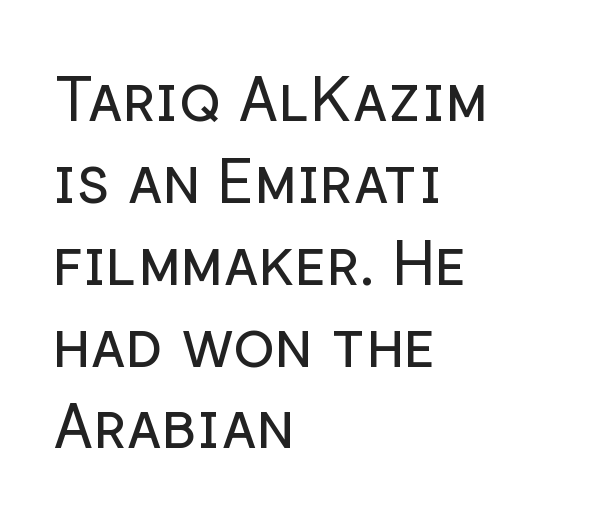
You can tell it's not italic because the verticals are truly vertical. Leftover space on each line is placed entirely after the last word. Words appear dense and cohesive because spacing is normal. Quick note: interline space is typical. The passage shown is typeset with a sans-serif family. The foot of each line stays bare and open.
